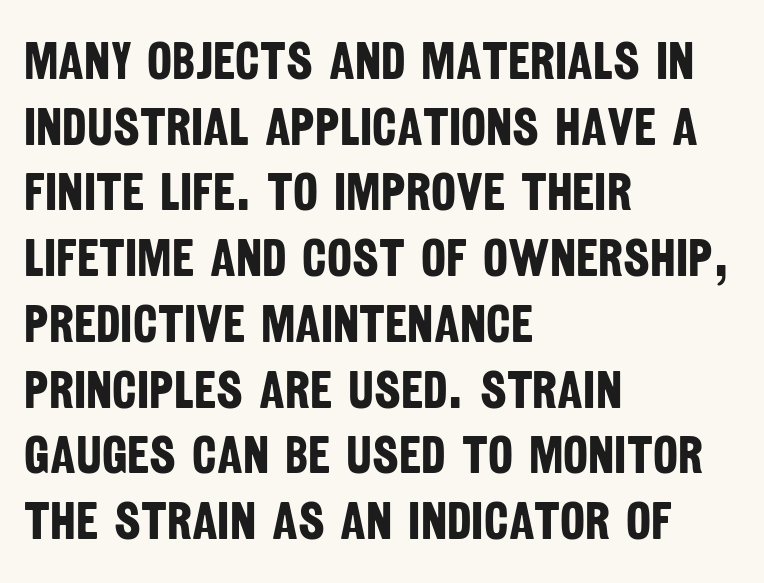
Q: Is the text bold? A: Yes.
Q: Is the typeface a serif or a sans-serif typeface? A: Sans-serif.
Q: Is the text underlined? A: No.
Q: How is the paragraph aligned? A: Left-aligned.
Q: Is the spacing between letters normal or unusually wide? A: Normal.
Q: Width (condensed, normal, or wide)? A: Condensed.
Q: Stroke contrast? A: Low.
Q: x-height? A: Large.
Q: Monospaced? A: No.
